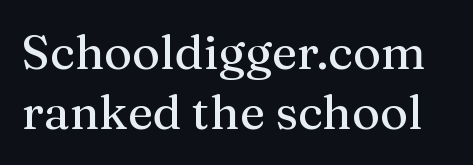
The image shows 48 px serif type, upright; set normal line spacing (1.26x), normal letter spacing, not underlined; medium stroke contrast and a medium x-height.
